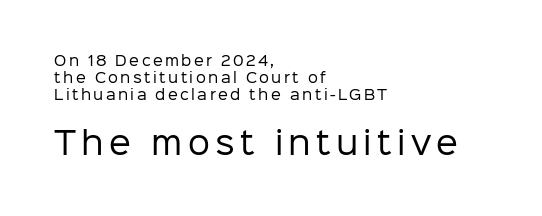
{"serif": "no", "italic": "no", "bold": "no", "weight": "regular", "width": "normal", "stroke_contrast": "low", "x_height": "medium", "monospaced": "no", "underline": "no", "align": "left", "line_spacing_ratio": 1.2, "larger_block": "second", "size_ratio": 2.21, "glyph_px": 31}
